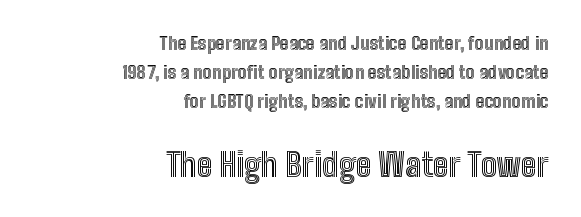
The image shows 32 px condensed type, upright; set right-aligned, normal line spacing (1.62x), normal letter spacing, not underlined; the second (bottom) block is 1.78x larger; a medium x-height.
